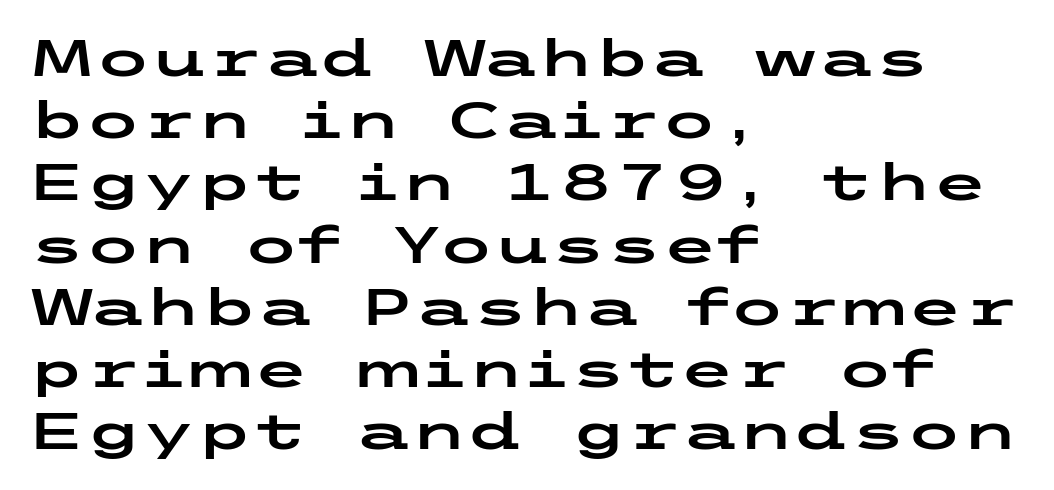
Each row of text sits above clean, open space. The paragraph has a hard left edge and a soft right edge. Quick note: not italic, upright. Honestly, the letter spacing is just normal — you wouldn't notice it. A typesetter would label this face a sans.
